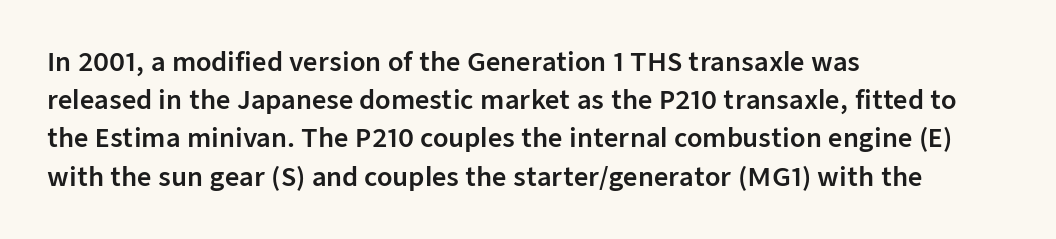
The image shows 25 px text type, upright; set left-aligned, normal line spacing (1.53x), normal letter spacing, not underlined.
